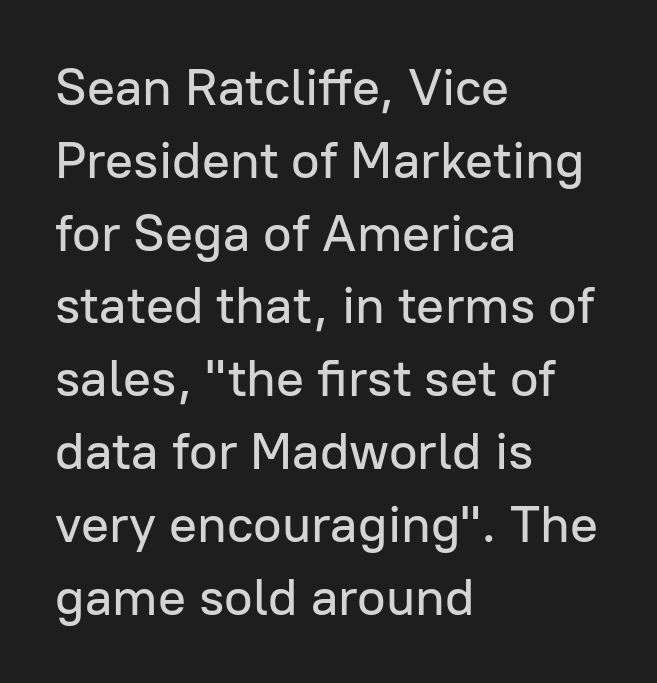
The designer left line spacing at the default. Stroke terminals: plain, sans-serif. This is roman type, the default non-slanted kind. The words here are not underlined. Line starts are locked; line ends wander. A typesetter would call this proportional, since set widths differ per character.
